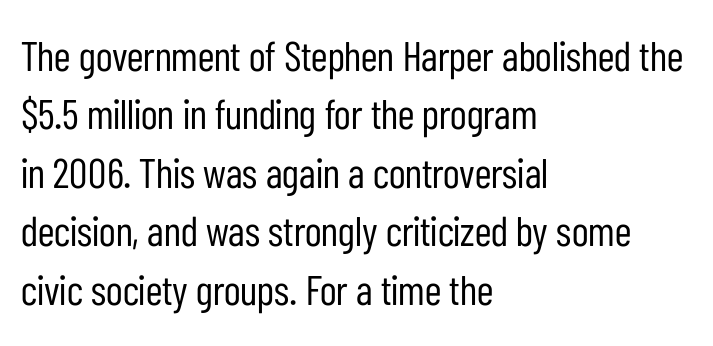
The image shows 42 px regular-weight, condensed sans-serif type, upright; set left-aligned, normal line spacing (1.39x), normal letter spacing, not underlined; low stroke contrast and a medium x-height.
